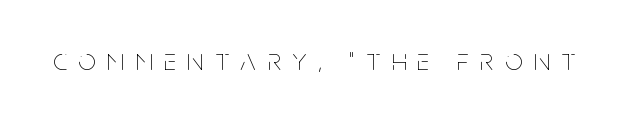
{"italic": "no", "bold": "no", "weight": "thin", "width": "condensed", "stroke_contrast": "low", "x_height": "large", "monospaced": "no", "underline": "no", "letter_spacing": "wide", "letter_spacing_em": 0.37, "glyph_px": 31}
